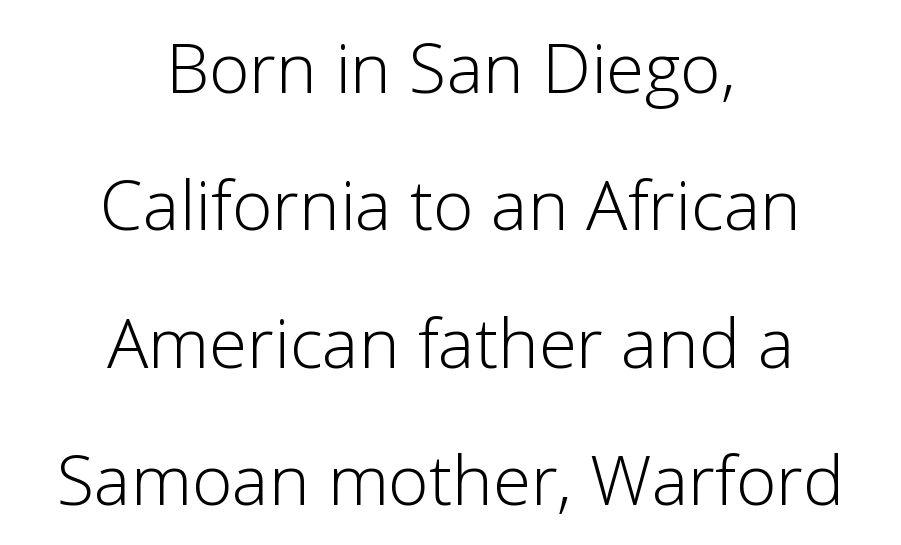
Loosely led — the rows are spread out. Grotesque or geometric, the face here clearly has no serifs. How are the letters spaced? Ordinarily, with no added tracking. Each letter keeps its own natural width here, so spacing adapts to shape. The gap between lines stays unmarked.
